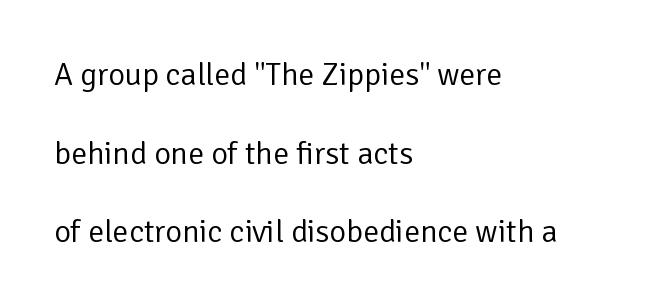
Underlining? Definitely not there. The letters stand straight up with perfectly vertical stems. Nobody touched the tracking dial on this one. No feet cap the strokes, marking this as sans-serif type. These lines are rendered in a variable-pitch font.
